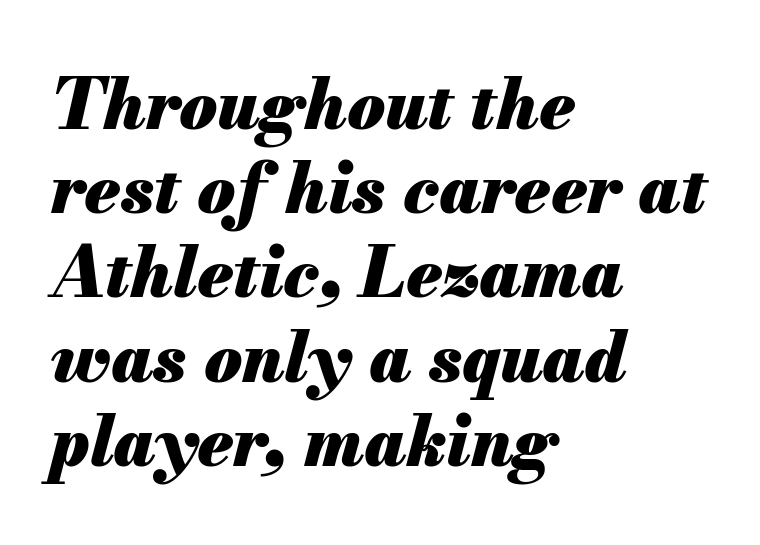
{"italic": "yes", "lean": "right", "slant_degrees": 13, "bold": "yes", "weight": "heavy", "width": "normal", "stroke_contrast": "medium", "x_height": "small", "monospaced": "no", "underline": "no", "align": "left", "line_spacing_ratio": 1.22, "letter_spacing": "normal", "letter_spacing_em": 0.0, "glyph_px": 69}
